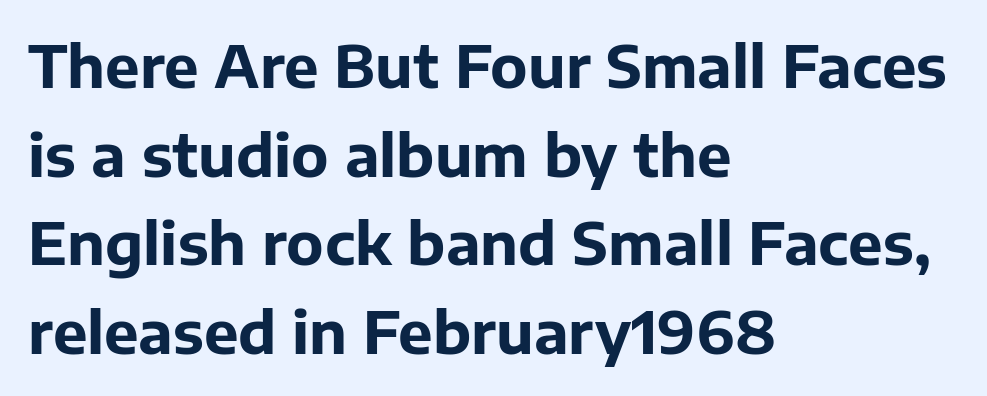
{"serif": "no", "italic": "no", "bold": "yes", "weight": "bold", "width": "normal", "stroke_contrast": "low", "x_height": "medium", "monospaced": "no", "underline": "no", "align": "left", "line_spacing": "normal", "line_spacing_ratio": 1.53, "letter_spacing": "normal", "letter_spacing_em": 0.0, "glyph_px": 58}
